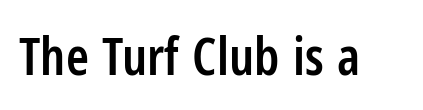
{"serif": "no", "italic": "no", "bold": "semi", "weight": "semibold", "width": "condensed", "stroke_contrast": "low", "x_height": "medium", "monospaced": "no", "underline": "no", "letter_spacing": "normal", "letter_spacing_em": 0.0, "glyph_px": 52}
